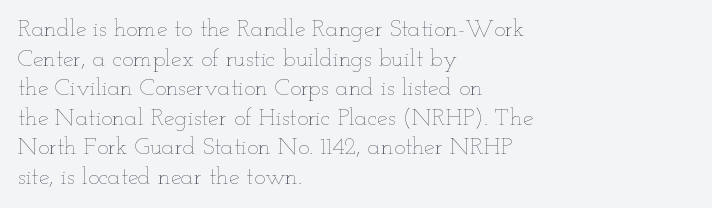
Words appear dense and cohesive because spacing is normal. Stem width sits at or under what a default text font uses. Honestly, there is no underline to notice here at all. The lettering stays uniformly vertical, giving the passage a roman look.
